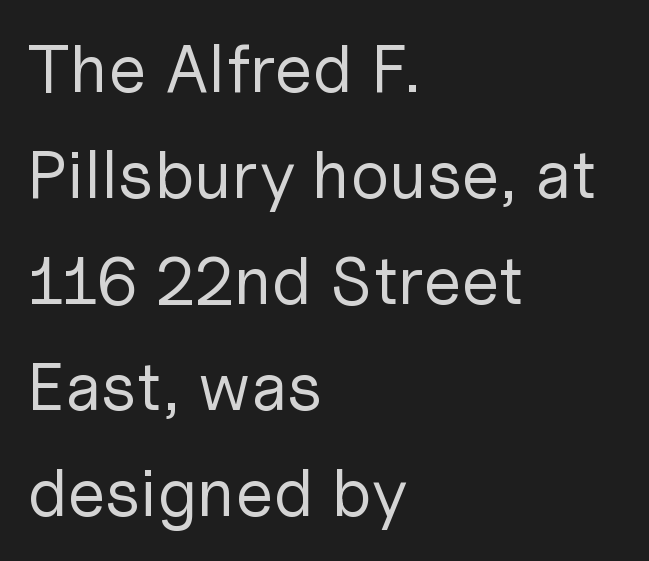
Q: Is the text bold? A: No.
Q: Is the text italic (slanted)? A: No, it is upright.
Q: Is the typeface a serif or a sans-serif typeface? A: Sans-serif.
Q: Is the text underlined? A: No.
Q: How is the paragraph aligned? A: Left-aligned.
Q: Is the spacing between letters normal or unusually wide? A: Normal.
Q: Is the spacing between lines tight, normal or loose? A: Normal.
Q: Width (condensed, normal, or wide)? A: Normal.
Q: Stroke contrast? A: Low.
Q: x-height? A: Medium.
Q: Monospaced? A: No.
